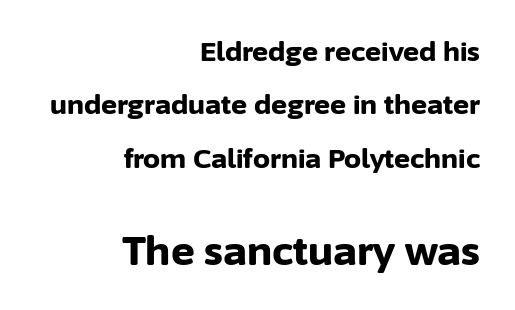
Type size steps up from the first block to the second. Check the space under the baseline: it is left empty. Proportional: the letters do not fall into vertical columns. Teacher's note: observe the even right margin — that is flush-right alignment.
